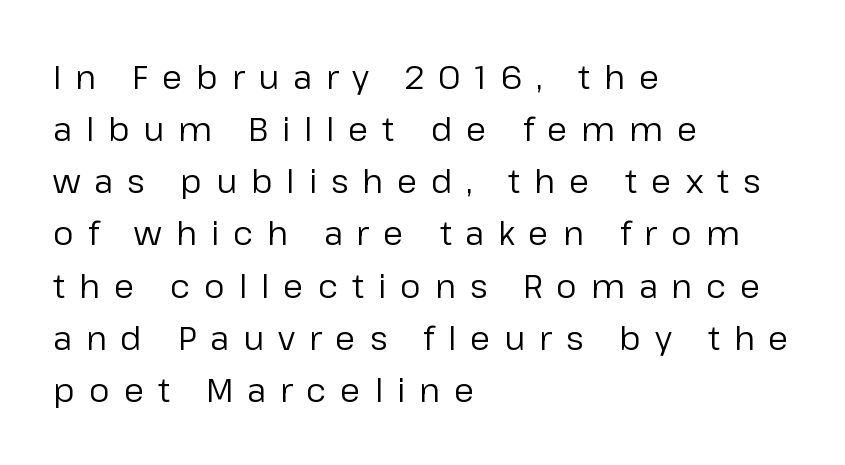
{"serif": "no", "italic": "no", "bold": "no", "weight": "regular", "width": "normal", "stroke_contrast": "low", "x_height": "medium", "monospaced": "no", "underline": "no", "align": "left", "line_spacing": "normal", "line_spacing_ratio": 1.58, "letter_spacing": "wide", "letter_spacing_em": 0.42, "glyph_px": 33}
